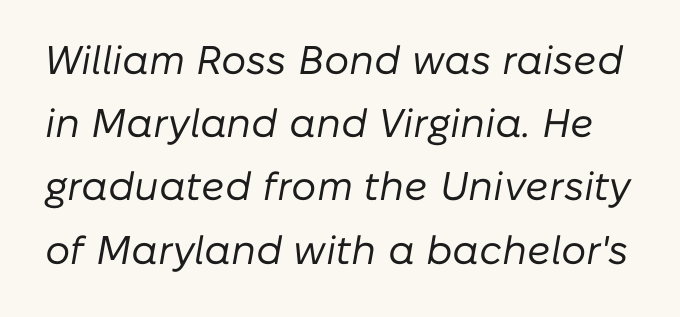
The image shows 40 px regular-weight type, italic (leaning right); set normal line spacing (1.58x), normal letter spacing, not underlined; low stroke contrast and a medium x-height.
